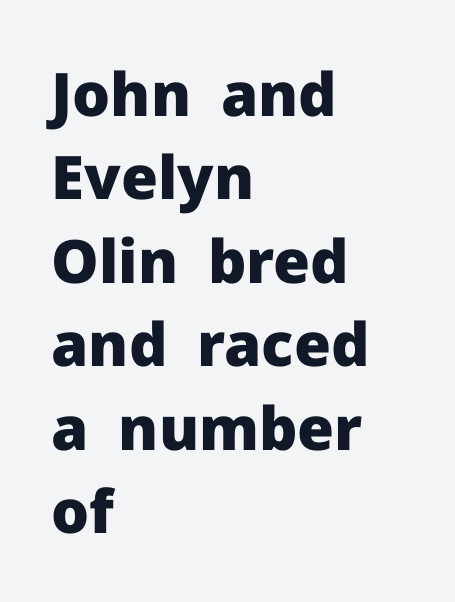
{"serif": "no", "italic": "no", "bold": "yes", "weight": "heavy", "width": "normal", "stroke_contrast": "low", "x_height": "medium", "monospaced": "no", "underline": "no", "align": "left", "line_spacing": "normal", "line_spacing_ratio": 1.39, "letter_spacing": "normal", "letter_spacing_em": 0.0, "glyph_px": 60}
